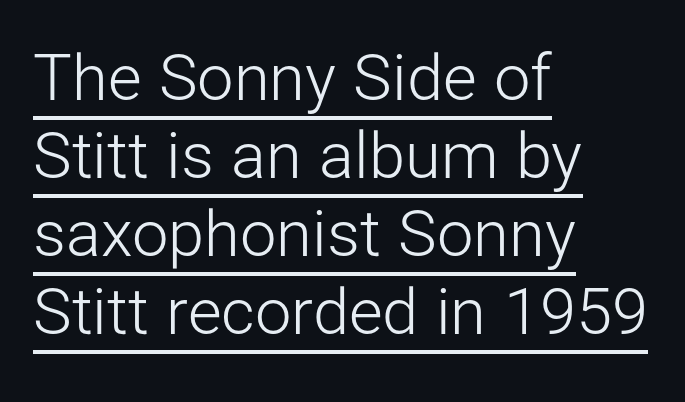
{"serif": "no", "italic": "no", "bold": "no", "weight": "light", "width": "normal", "stroke_contrast": "low", "x_height": "medium", "monospaced": "no", "underline": "yes", "align": "left", "line_spacing_ratio": 1.2, "letter_spacing": "normal", "letter_spacing_em": 0.0, "glyph_px": 65}
